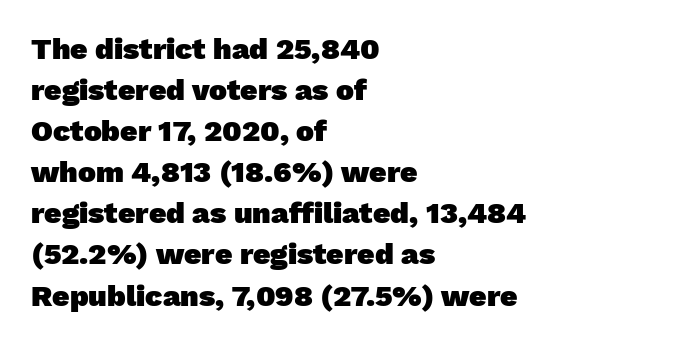
Q: Is the text bold? A: Yes.
Q: Is the typeface a serif or a sans-serif typeface? A: Sans-serif.
Q: Is the text underlined? A: No.
Q: How is the paragraph aligned? A: Left-aligned.
Q: Is the spacing between letters normal or unusually wide? A: Normal.
Q: Is the spacing between lines tight, normal or loose? A: Normal.
Q: Width (condensed, normal, or wide)? A: Normal.
Q: Stroke contrast? A: Low.
Q: x-height? A: Medium.
Q: Monospaced? A: No.
